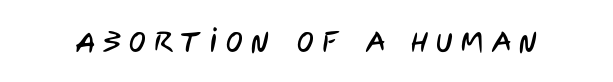
Q: Is the typeface a serif or a sans-serif typeface? A: Sans-serif.
Q: Is the text underlined? A: No.
Q: Is the spacing between letters normal or unusually wide? A: Unusually wide.
Q: Width (condensed, normal, or wide)? A: Condensed.
Q: Stroke contrast? A: Low.
Q: x-height? A: Large.
Q: Monospaced? A: No.
